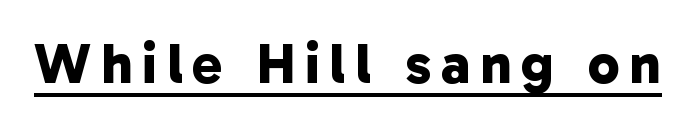
Do the characters align in a grid? No, the font is proportional. Strong, thick strokes mark this as bold type. Descenders here cross a horizontal rule under the line. The letters carry no serifs — their stems end cleanly without finishing strokes.
